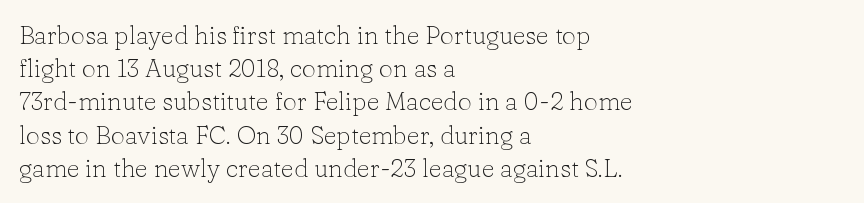
The image shows 25 px text type, upright; set left-aligned, normal line spacing (1.33x), normal letter spacing, not underlined.
